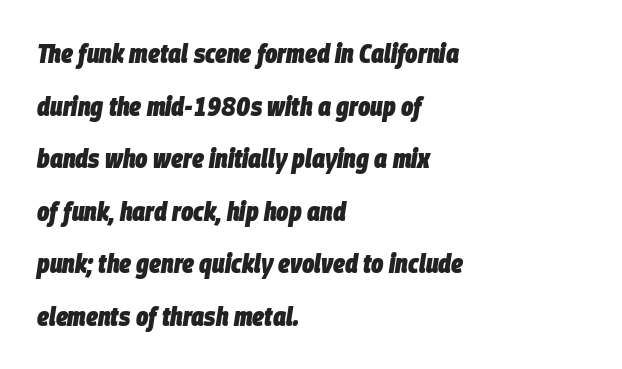
The image shows 26 px bold type, italic (leaning right); set left-aligned, loose line spacing (2.02x), normal letter spacing, not underlined.
